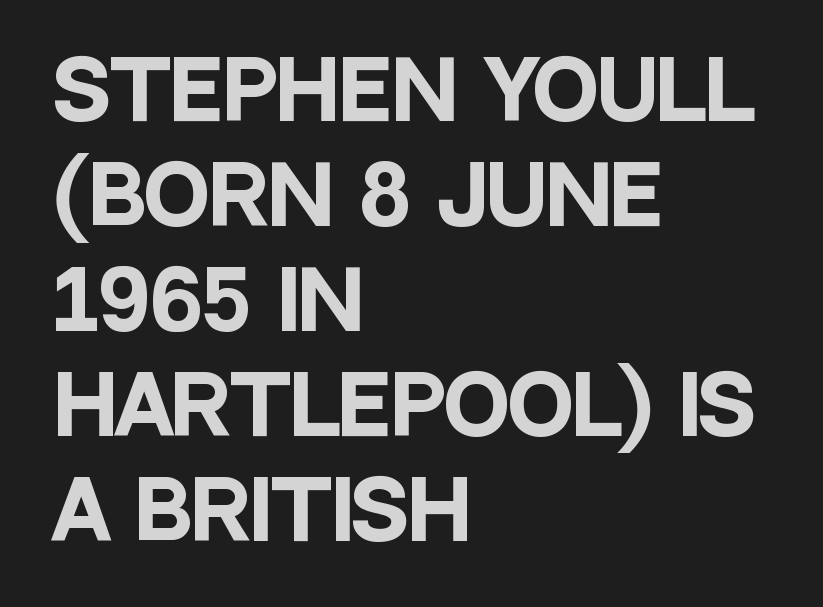
The letters are bold, with thick, heavy strokes. The typography opts for an upright posture over an oblique one. Vertical spacing — default. Anything drawn beneath the words? Only blank space.
